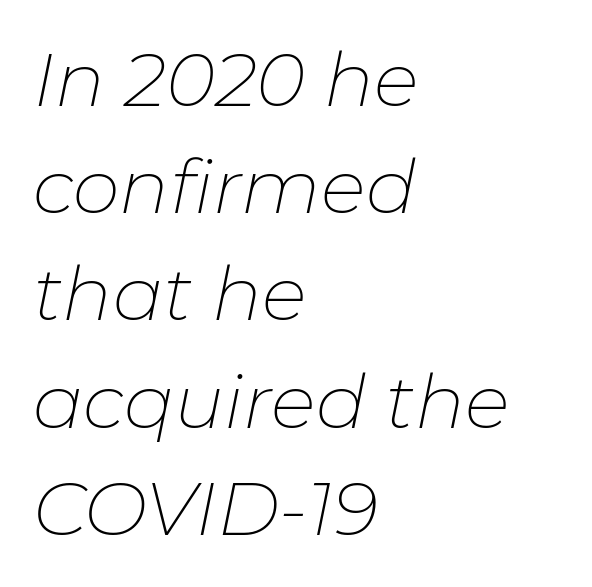
Q: Is the text bold? A: No.
Q: Is the text italic (slanted)? A: Yes, it leans right by about 11 degrees.
Q: Is the text underlined? A: No.
Q: How is the paragraph aligned? A: Left-aligned.
Q: Is the spacing between letters normal or unusually wide? A: Normal.
Q: Is the spacing between lines tight, normal or loose? A: Normal.
Q: Width (condensed, normal, or wide)? A: Normal.
Q: Stroke contrast? A: Low.
Q: x-height? A: Medium.
Q: Monospaced? A: No.
